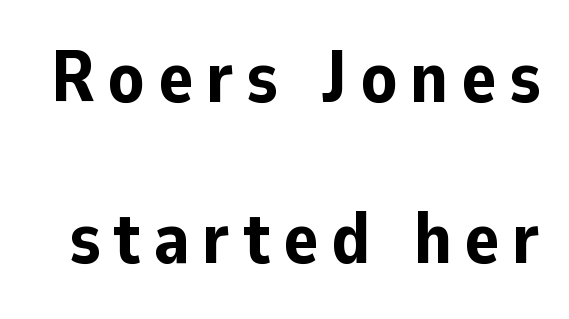
{"serif": "no", "italic": "no", "bold": "yes", "weight": "bold", "width": "normal", "stroke_contrast": "low", "x_height": "medium", "monospaced": "no", "underline": "no", "line_spacing": "loose", "line_spacing_ratio": 2.24, "glyph_px": 72}
